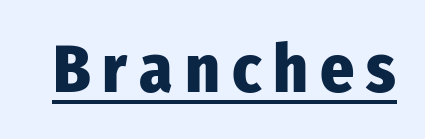
The image shows 67 px heavy, condensed sans-serif type, upright; set underlined; low stroke contrast and a medium x-height.
